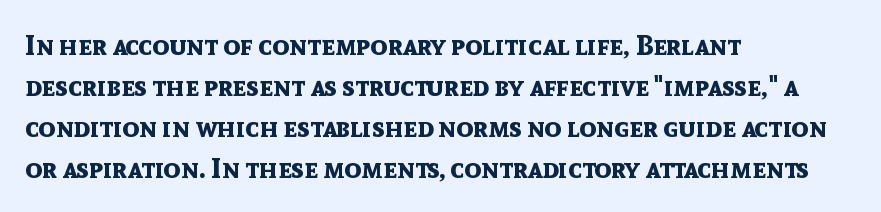
{"serif": "no", "italic": "no", "bold": "yes", "weight": "bold", "width": "normal", "x_height": "medium", "monospaced": "no", "underline": "no", "align": "left", "line_spacing": "normal", "line_spacing_ratio": 1.47, "letter_spacing": "normal", "letter_spacing_em": 0.0, "glyph_px": 28}
